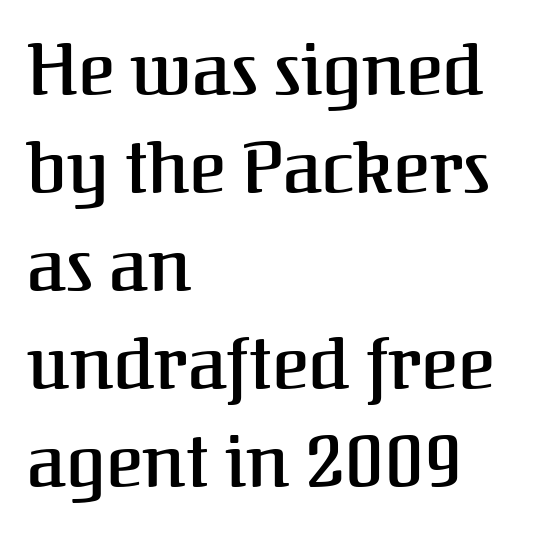
Q: Is the text italic (slanted)? A: No, it is upright.
Q: Is the typeface a serif or a sans-serif typeface? A: Serif.
Q: Is the text underlined? A: No.
Q: How is the paragraph aligned? A: Left-aligned.
Q: Is the spacing between letters normal or unusually wide? A: Normal.
Q: Is the spacing between lines tight, normal or loose? A: Normal.
Q: Width (condensed, normal, or wide)? A: Normal.
Q: Stroke contrast? A: Medium.
Q: x-height? A: Medium.
Q: Monospaced? A: No.
